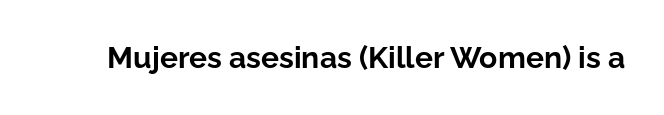
The image shows 30 px bold sans-serif type, upright; set normal letter spacing, not underlined; low stroke contrast and a medium x-height.
